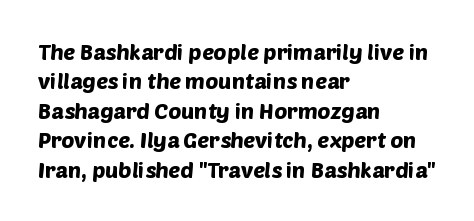
The image shows 22 px text type; set left-aligned, normal line spacing (1.34x), normal letter spacing, not underlined.
